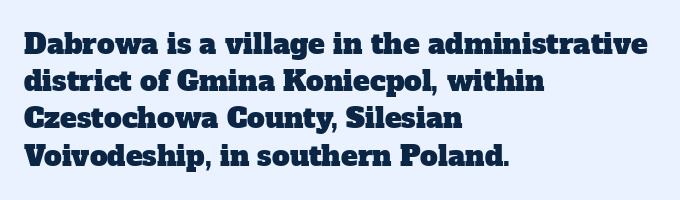
The type is set solid horizontally, with unmodified tracking. The compositor pushed each line to the left boundary. Is there much room between lines? A standard amount, neither cramped nor airy. Proportional: the letters do not fall into vertical columns. Underline: absent.
